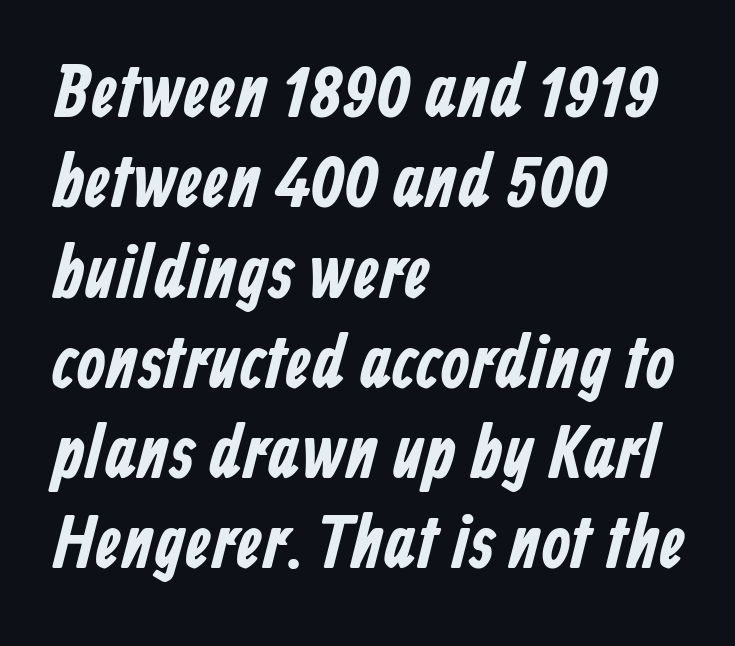
Each letter keeps its own natural width here, so spacing adapts to shape. The type family on display is of the sans-serif kind. Glyph-to-glyph distance matches everyday printed text. The ragged edge is on the right, which tells us the setting is flush left. Any mark beneath the type? The region is blank.
